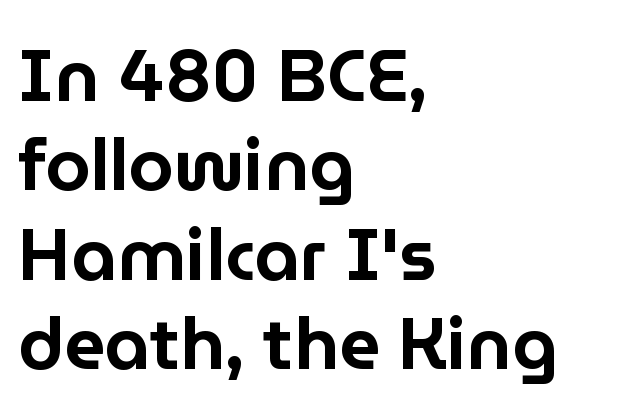
The image shows 72 px sans-serif type, upright; set left-aligned, line spacing 1.24x, normal letter spacing, not underlined; low stroke contrast and a medium x-height.
